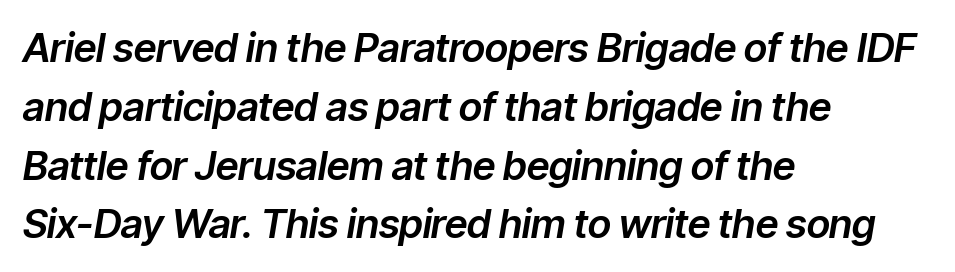
{"italic": "yes", "lean": "right", "slant_degrees": 9, "width": "normal", "stroke_contrast": "low", "x_height": "medium", "monospaced": "no", "underline": "no", "align": "left", "line_spacing": "normal", "line_spacing_ratio": 1.47, "letter_spacing": "normal", "letter_spacing_em": 0.0, "glyph_px": 40}
